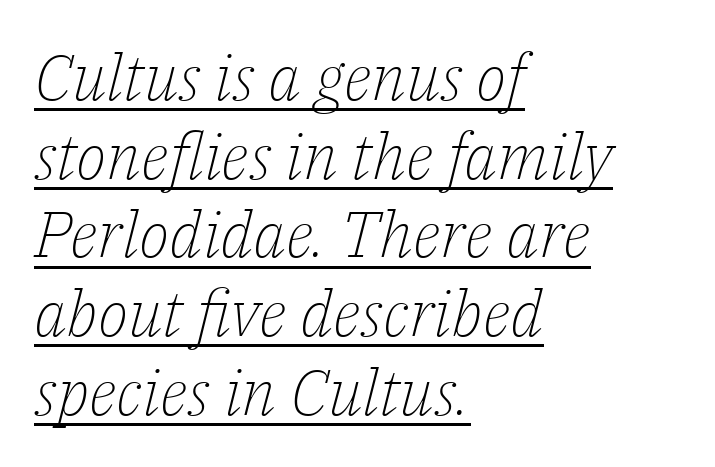
Q: Is the text bold? A: No.
Q: Is the text italic (slanted)? A: Yes, it leans right by about 14 degrees.
Q: Is the typeface a serif or a sans-serif typeface? A: Serif.
Q: Is the text underlined? A: Yes.
Q: How is the paragraph aligned? A: Left-aligned.
Q: Is the spacing between letters normal or unusually wide? A: Normal.
Q: Width (condensed, normal, or wide)? A: Normal.
Q: Stroke contrast? A: Low.
Q: x-height? A: Medium.
Q: Monospaced? A: No.
